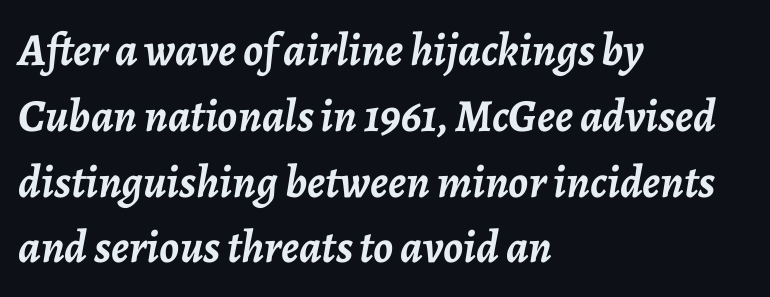
The image shows 46 px semibold type, italic (leaning right); set left-aligned, normal line spacing (1.43x), normal letter spacing, not underlined; low stroke contrast and a medium x-height.
